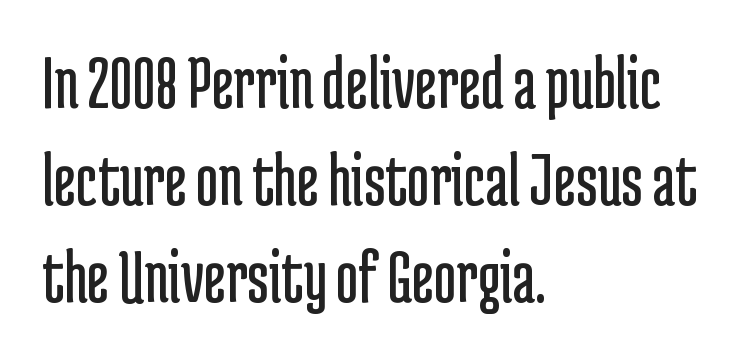
A normal amount of white space separates one row of letters from the next. Ordinary non-slanted type is in use. The letters look calm and open, with moderate or lighter stems. Each letter's strokes conclude bluntly, with no projecting serifs. Every row of glyphs begins at an identical x-position on the left.
